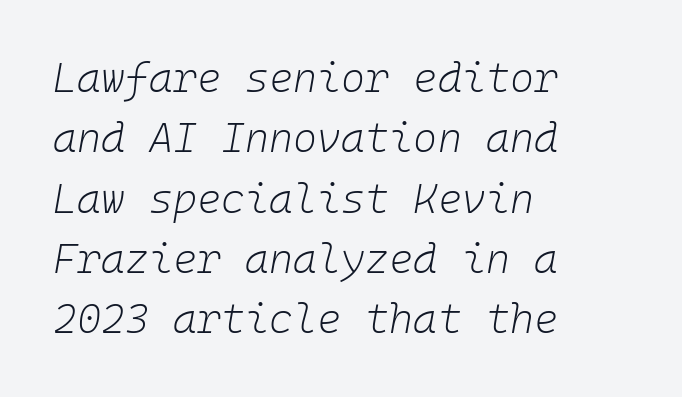
The image shows 41 px light type, italic (leaning right), monospaced; set left-aligned, normal line spacing (1.47x), normal letter spacing, not underlined; low stroke contrast and a medium x-height.
